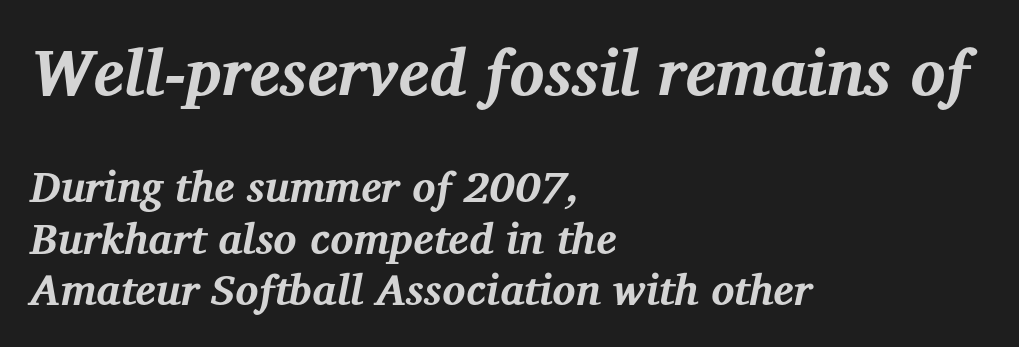
Check where the strokes stop: tiny serifs finish them off. Inter-character spacing is left at the font's built-in metrics. Horizontal alignment here is leftward, the default for most running prose. Size contrast runs from large at the top to small at the bottom. The passage shown is emphatically bold. Descender tails drop into unmarked territory.
